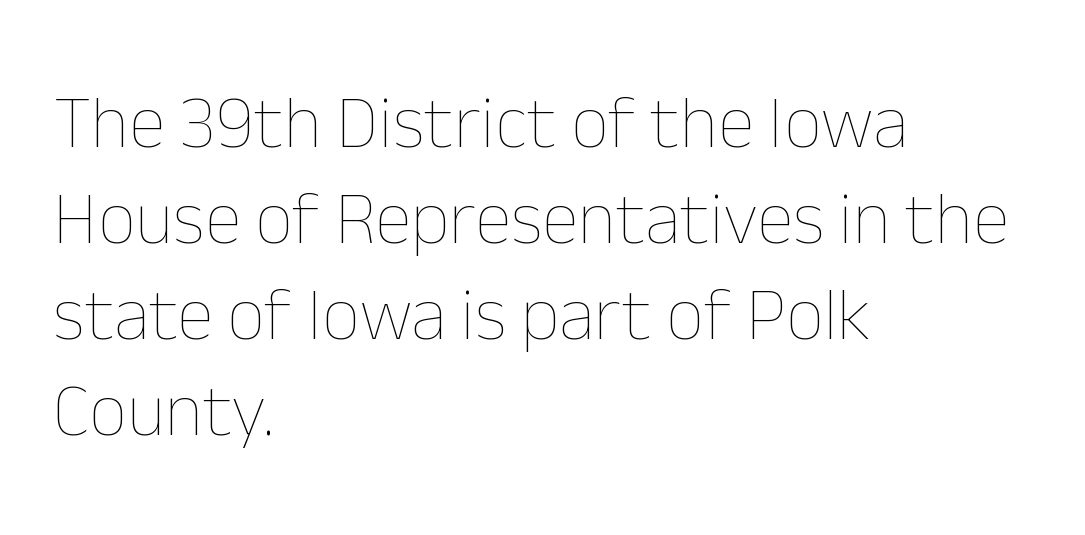
{"italic": "no", "bold": "no", "weight": "thin", "width": "normal", "stroke_contrast": "low", "x_height": "medium", "monospaced": "no", "underline": "no", "align": "left", "line_spacing": "normal", "line_spacing_ratio": 1.28, "letter_spacing": "normal", "letter_spacing_em": 0.0, "glyph_px": 75}
